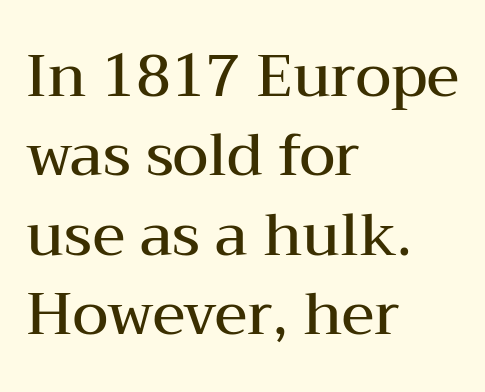
The image shows 58 px semibold, wide serif type, upright; set left-aligned, normal line spacing (1.37x), normal letter spacing, not underlined; medium stroke contrast and a medium x-height.
